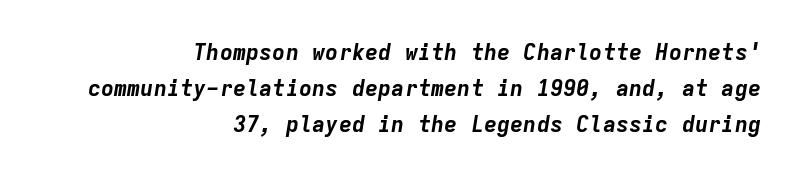
Q: Is the text bold? A: Yes.
Q: Is the text italic (slanted)? A: Yes, it leans right by about 9 degrees.
Q: Is the text underlined? A: No.
Q: How is the paragraph aligned? A: Right-aligned.
Q: Is the spacing between letters normal or unusually wide? A: Normal.
Q: Is the spacing between lines tight, normal or loose? A: Normal.
